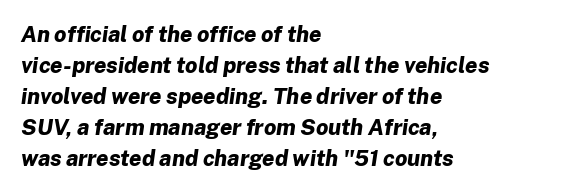
{"italic": "yes", "lean": "right", "slant_degrees": 8, "bold": "yes", "underline": "no", "align": "left", "line_spacing": "normal", "line_spacing_ratio": 1.41, "letter_spacing": "normal", "letter_spacing_em": 0.0, "glyph_px": 22}
